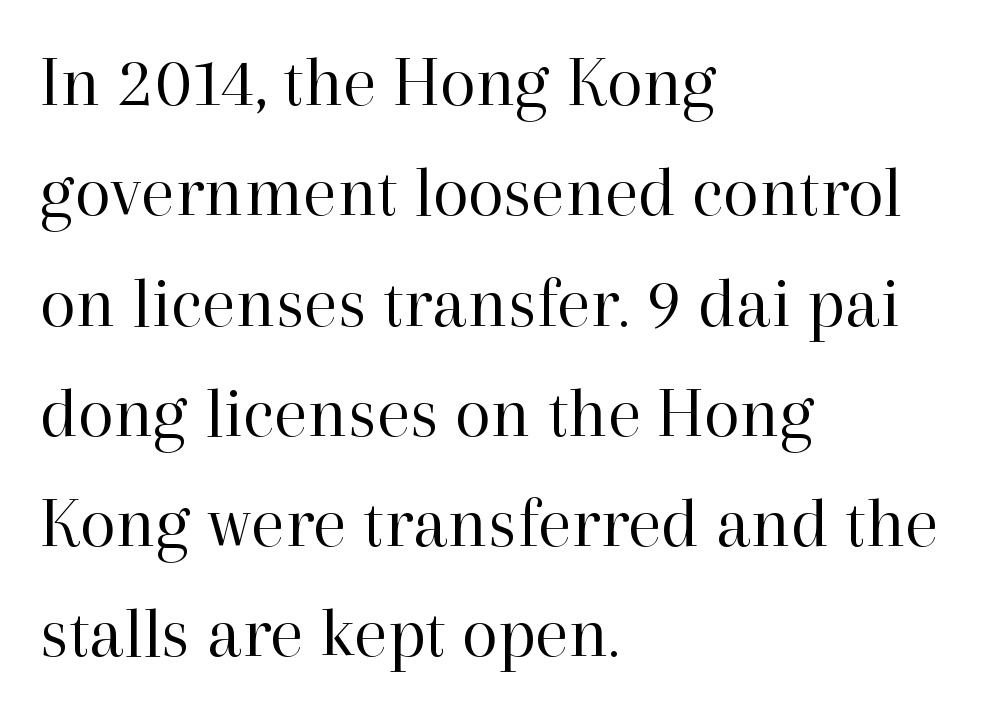
Is the letter spacing exaggerated? No — it looks like the ordinary default. Nothing heavy about these letters — not bold at all. Compared with typical paragraphs, the rows here are spaced about the same. You can tell from the footed stems that serif type was used. Each letter keeps its own natural width here, so spacing adapts to shape. Ordinary non-slanted type is in use.
